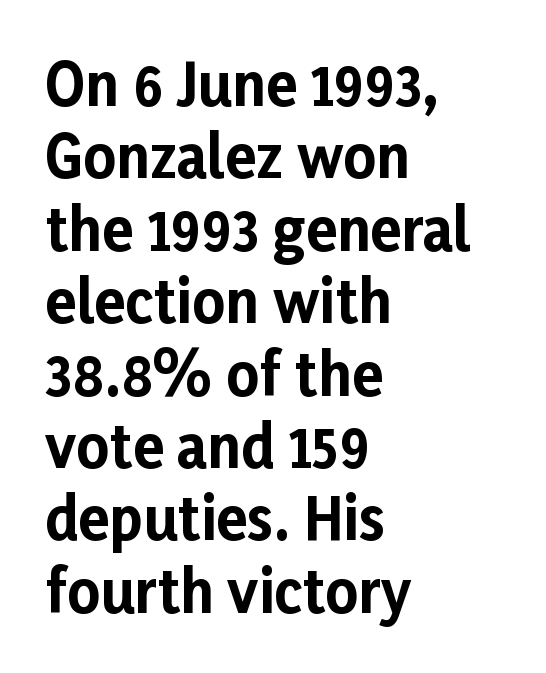
In terms of weight, the rendering is a true, heavy bold. Classification — sans serif. No italicization has been applied; the sample stays upright. The type is set solid horizontally, with unmodified tracking. Is this a fixed-width face? No — the glyphs have proportional, varying widths. Whoever set this chose a conventional vertical rhythm.
